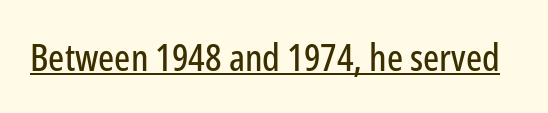
{"serif": "no", "italic": "no", "width": "condensed", "stroke_contrast": "low", "x_height": "medium", "monospaced": "no", "underline": "yes", "letter_spacing": "normal", "letter_spacing_em": 0.0, "glyph_px": 38}
